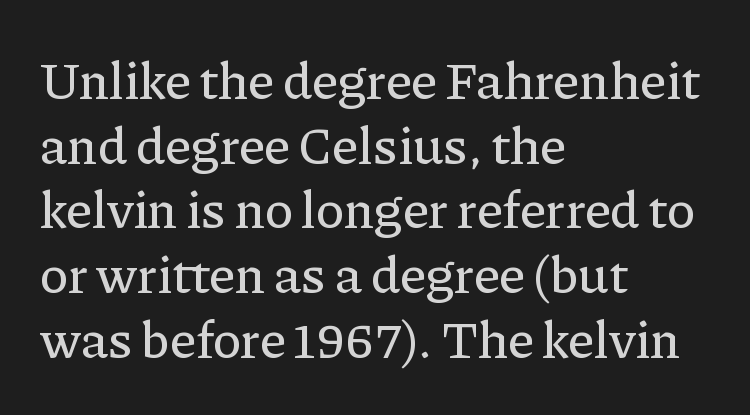
Honestly, there is no underline to notice here at all. The lines are quadded left. These lines are composed in type with serifs. Standard letterfit; no display-style spreading of the glyphs.
